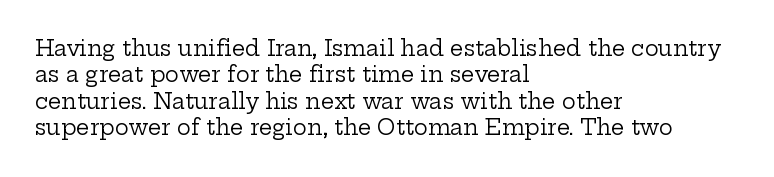
Q: Is the text bold? A: No.
Q: Is the text italic (slanted)? A: No, it is upright.
Q: Is the text underlined? A: No.
Q: How is the paragraph aligned? A: Left-aligned.
Q: Is the spacing between letters normal or unusually wide? A: Normal.
Q: Is the spacing between lines tight, normal or loose? A: Normal.
